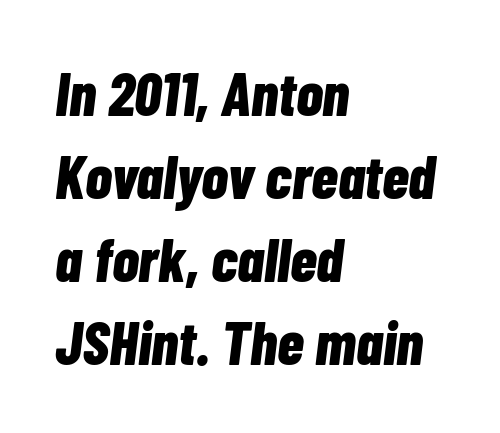
Q: Is the text bold? A: Yes.
Q: Is the text italic (slanted)? A: Yes, it leans right by about 7 degrees.
Q: Is the text underlined? A: No.
Q: How is the paragraph aligned? A: Left-aligned.
Q: Is the spacing between letters normal or unusually wide? A: Normal.
Q: Is the spacing between lines tight, normal or loose? A: Normal.
Q: Width (condensed, normal, or wide)? A: Condensed.
Q: Stroke contrast? A: Low.
Q: x-height? A: Medium.
Q: Monospaced? A: No.
